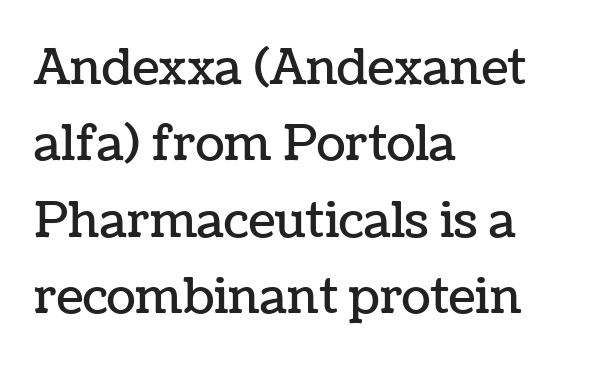
Notice how the passage keeps a crisp vertical edge on the left only. Character widths vary here, with narrow letters taking less room than wide ones. The specimen reads as upright at a glance. Beneath every word, the page is bare.
